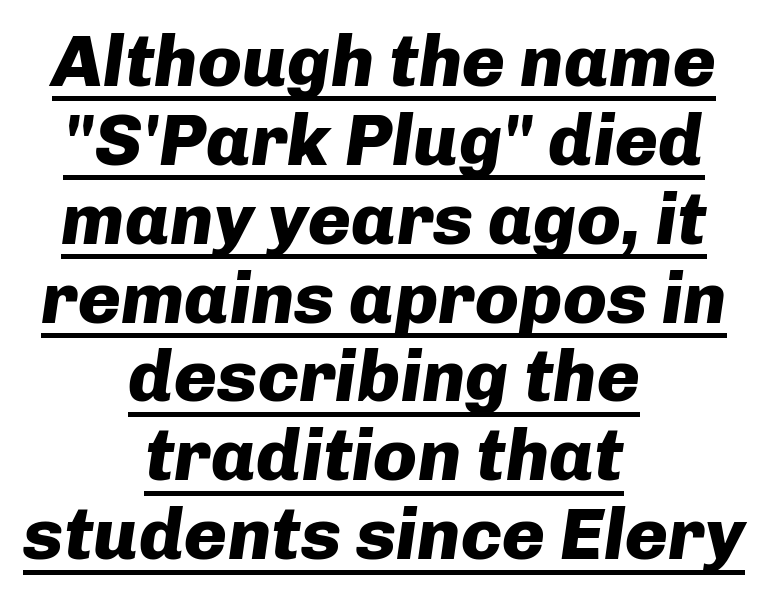
Nothing unusual about the tracking: characters are spaced as the font intends. Typeset on center — no edge is straight. Slant detected: the letters are inclined. Has an underline been added? It has.
